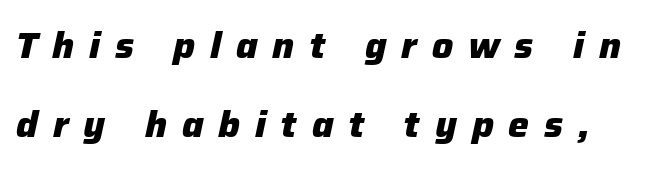
Q: Is the text bold? A: Yes.
Q: Is the text italic (slanted)? A: Yes, it leans right by about 12 degrees.
Q: Is the text underlined? A: No.
Q: Is the spacing between letters normal or unusually wide? A: Unusually wide.
Q: Is the spacing between lines tight, normal or loose? A: Loose.
Q: Width (condensed, normal, or wide)? A: Normal.
Q: Stroke contrast? A: Low.
Q: x-height? A: Medium.
Q: Monospaced? A: No.
